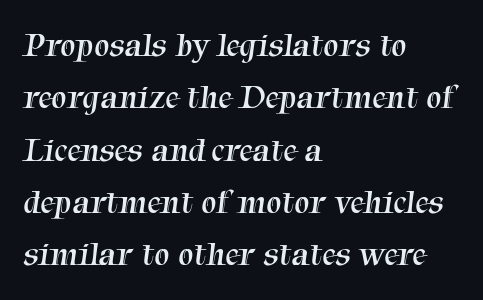
The image shows 34 px regular-weight serif type; set left-aligned, normal line spacing (1.54x), normal letter spacing, not underlined; medium stroke contrast and a medium x-height.
